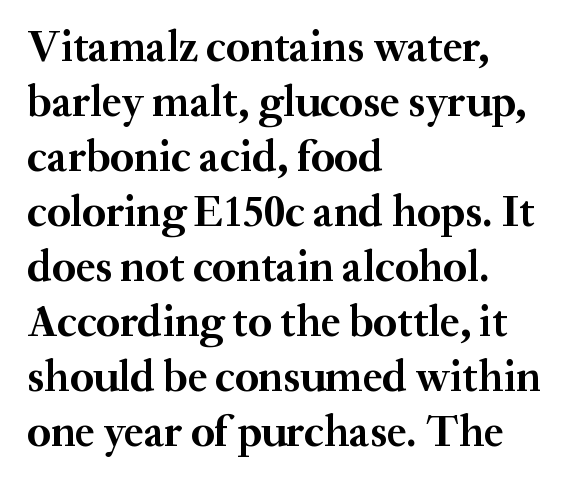
The image shows 44 px semibold serif type, upright; set left-aligned, normal line spacing (1.25x), normal letter spacing, not underlined; medium stroke contrast and a small x-height.
